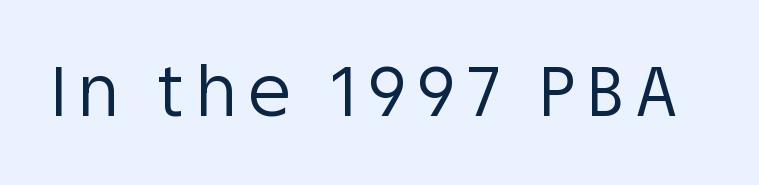
Q: Is the text bold? A: No.
Q: Is the text italic (slanted)? A: No, it is upright.
Q: Is the typeface a serif or a sans-serif typeface? A: Sans-serif.
Q: Is the text underlined? A: No.
Q: Width (condensed, normal, or wide)? A: Normal.
Q: Stroke contrast? A: Low.
Q: x-height? A: Large.
Q: Monospaced? A: No.
